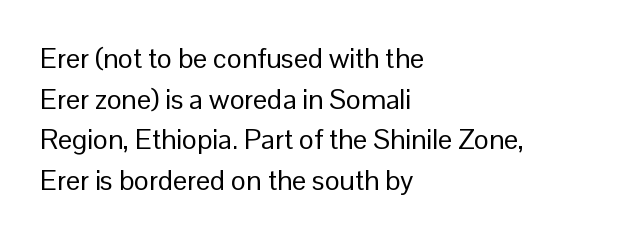
Q: Is the text bold? A: No.
Q: Is the text italic (slanted)? A: No, it is upright.
Q: Is the typeface a serif or a sans-serif typeface? A: Sans-serif.
Q: Is the text underlined? A: No.
Q: How is the paragraph aligned? A: Left-aligned.
Q: Is the spacing between letters normal or unusually wide? A: Normal.
Q: Is the spacing between lines tight, normal or loose? A: Normal.
Q: Width (condensed, normal, or wide)? A: Normal.
Q: Stroke contrast? A: Low.
Q: x-height? A: Medium.
Q: Monospaced? A: No.
